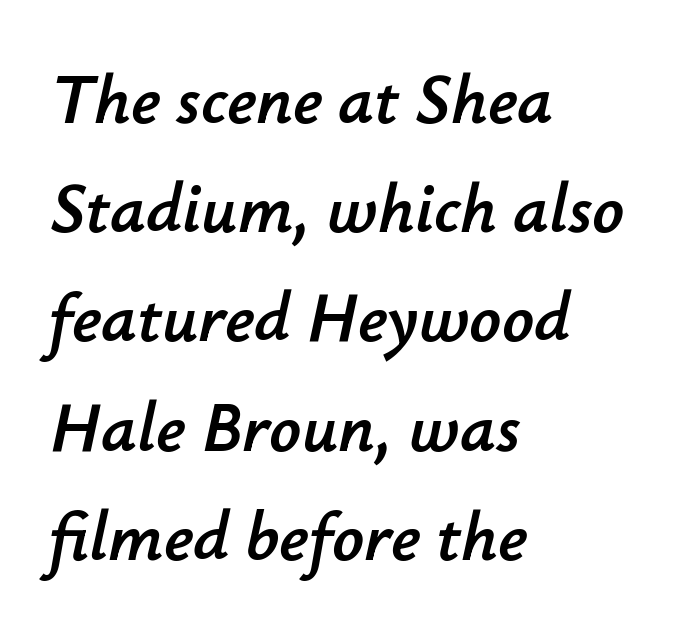
The text block is weighted toward the left margin, trailing off unevenly rightward. Does extra space separate the letters? No, they use regular spacing. Is this a fixed-width face? No — the glyphs have proportional, varying widths. Underlining? Definitely not there. Reading down the column, the eye jumps a familiar distance to each next line.
